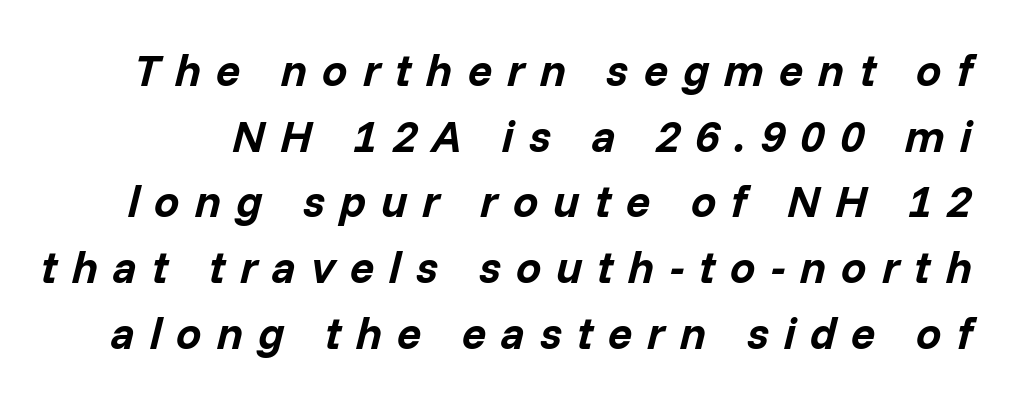
Q: Is the text bold? A: Yes.
Q: Is the text italic (slanted)? A: Yes, it leans right by about 14 degrees.
Q: Is the text underlined? A: No.
Q: Is the spacing between letters normal or unusually wide? A: Unusually wide.
Q: Is the spacing between lines tight, normal or loose? A: Normal.
Q: Width (condensed, normal, or wide)? A: Normal.
Q: Stroke contrast? A: Low.
Q: x-height? A: Medium.
Q: Monospaced? A: No.
